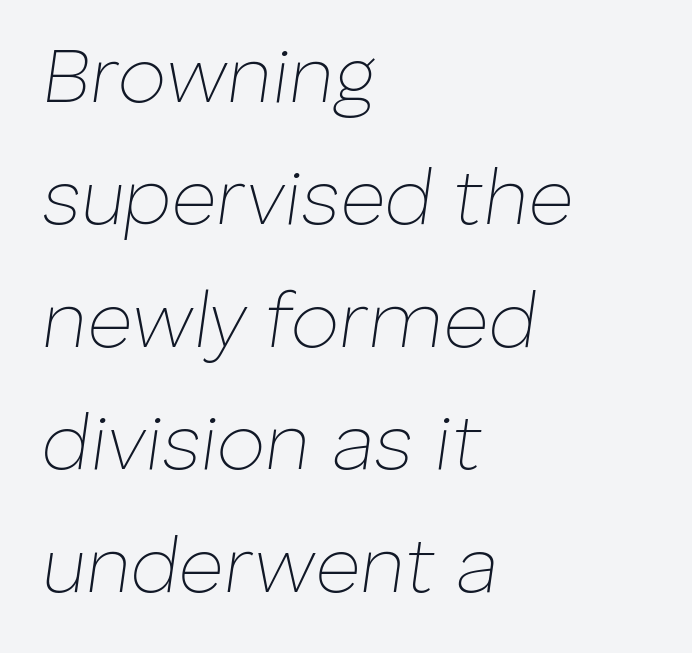
A light-to-regular cut is what we see here. The specimen reads as italic at a glance. Whoever set this chose a conventional vertical rhythm. Short note: letters normally spaced. Check under the words: just untouched page.
